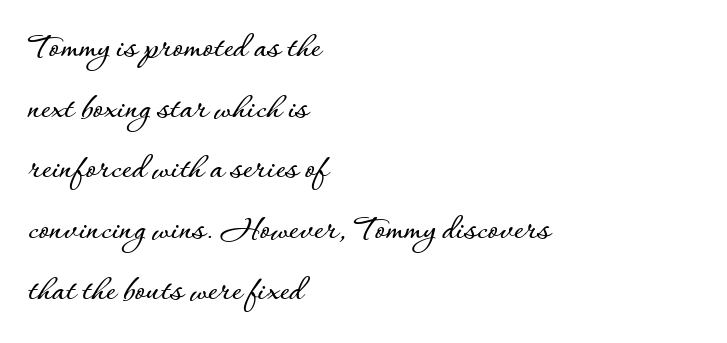
The image shows 37 px text type; set left-aligned, normal line spacing (1.64x), normal letter spacing, not underlined; low stroke contrast and a small x-height.
